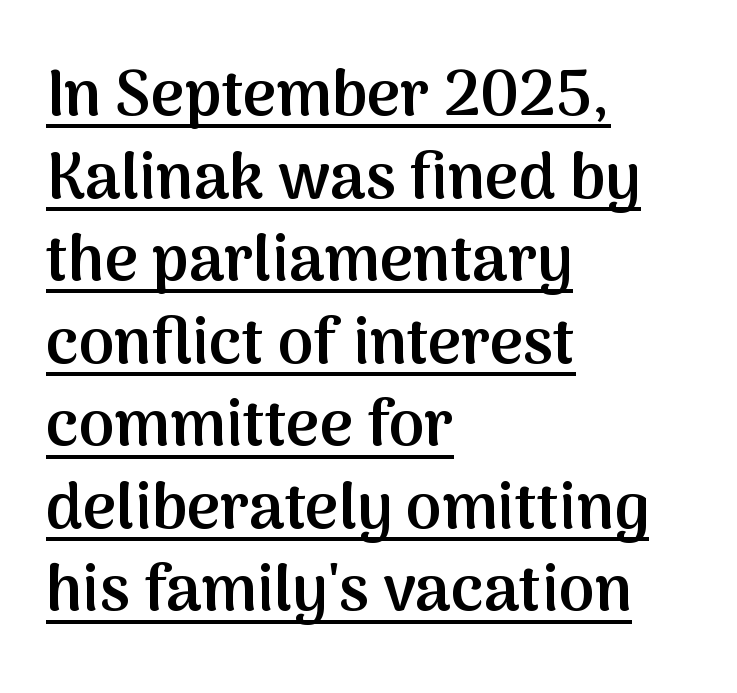
{"serif": "no", "italic": "no", "bold": "semi", "weight": "semibold", "width": "normal", "stroke_contrast": "medium", "x_height": "medium", "monospaced": "no", "underline": "yes", "align": "left", "line_spacing": "normal", "line_spacing_ratio": 1.29, "letter_spacing": "normal", "letter_spacing_em": 0.0, "glyph_px": 64}
